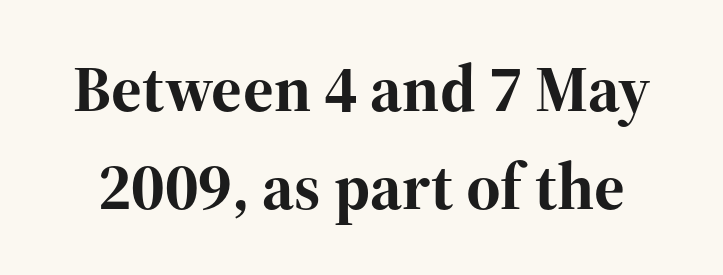
Think of a printed novel: that variable character pitch is what you see here. The rendering shows small feet on the letterforms — a serif design. This rendering features lettering with no underline. The face used here has the dense, thick strokes of a bold. There is no visible air inserted between adjacent glyphs. This is the regular roman posture of the typeface.
